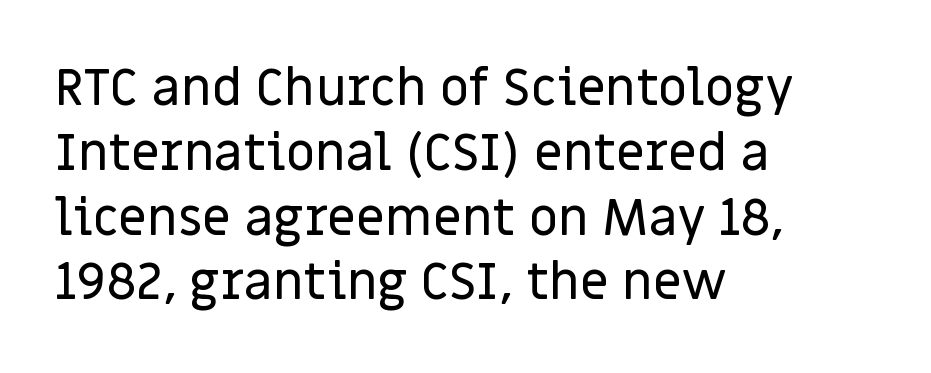
The image shows 51 px sans-serif type, upright; set left-aligned, normal line spacing (1.27x), normal letter spacing, not underlined; low stroke contrast and a large x-height.
